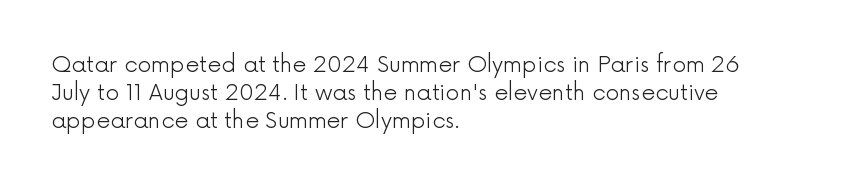
No extra ink here — the face is not bold. Students, observe: this is what conventionally led text looks like. Visually the block forms a straight wall on the left and a jagged coastline on the right. Clear beneath every line of the passage.
